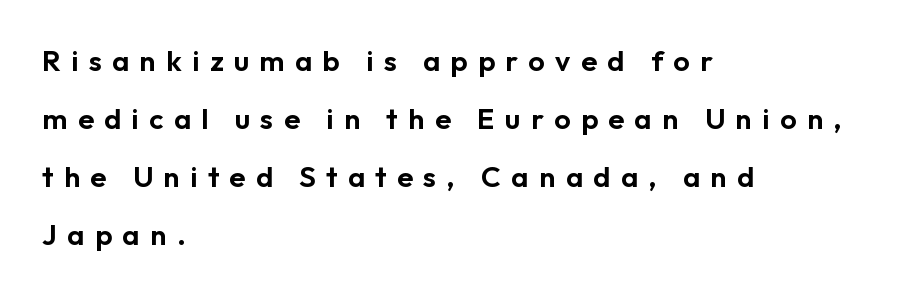
{"serif": "no", "italic": "no", "width": "normal", "stroke_contrast": "low", "x_height": "medium", "monospaced": "no", "underline": "no", "align": "left", "line_spacing": "loose", "line_spacing_ratio": 2.0, "letter_spacing": "wide", "letter_spacing_em": 0.36, "glyph_px": 29}
